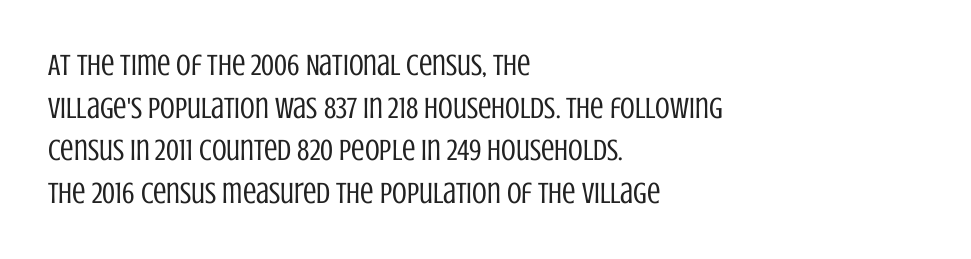
Q: Is the text bold? A: No.
Q: Is the text italic (slanted)? A: No, it is upright.
Q: Is the typeface a serif or a sans-serif typeface? A: Sans-serif.
Q: Is the text underlined? A: No.
Q: How is the paragraph aligned? A: Left-aligned.
Q: Is the spacing between letters normal or unusually wide? A: Normal.
Q: Is the spacing between lines tight, normal or loose? A: Normal.
Q: Width (condensed, normal, or wide)? A: Condensed.
Q: Stroke contrast? A: Low.
Q: x-height? A: Large.
Q: Monospaced? A: No.
